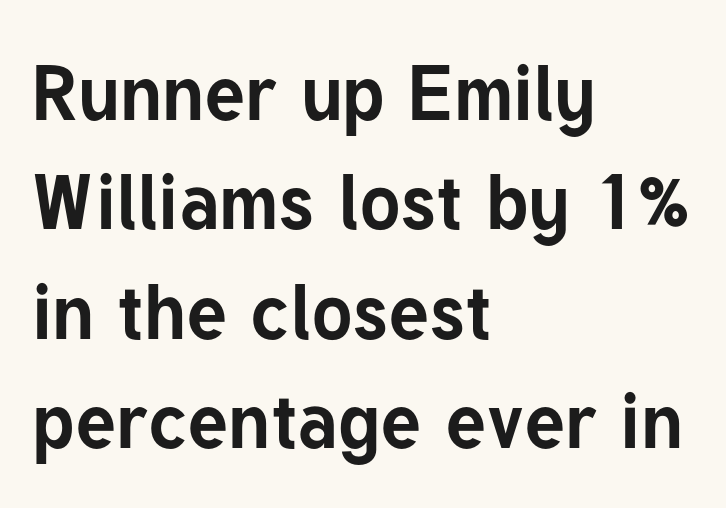
Upright lettering throughout. Classification — sans serif. The letters advance in unequal steps, a hallmark of proportional type. Spacing between characters is what you'd get straight out of the box. Leftover space on each line is placed entirely after the last word.
